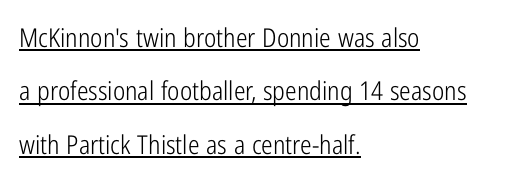
Leading: increased. If you drew a ruler down the left edge, every line would touch it. Spacing between characters is what you'd get straight out of the box. Descenders here cross a horizontal rule under the line.
